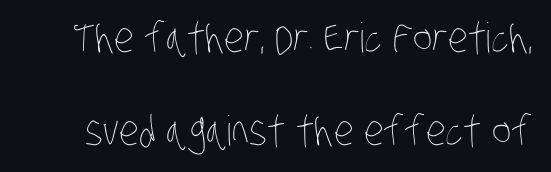
Underline: absent. Vertical stems look standard width or narrower in stroke. Standard letterfit; no display-style spreading of the glyphs. The rendering uses natural spacing where letterforms have individual widths. Vertically, the passage feels expansive, rows floating well apart.
